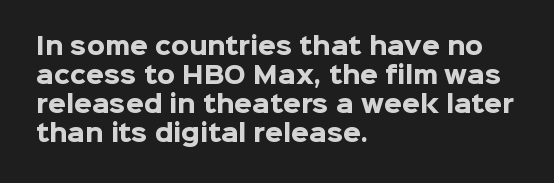
Q: Is the text bold? A: Yes.
Q: Is the text italic (slanted)? A: No, it is upright.
Q: Is the text underlined? A: No.
Q: How is the paragraph aligned? A: Left-aligned.
Q: Is the spacing between letters normal or unusually wide? A: Normal.
Q: Is the spacing between lines tight, normal or loose? A: Normal.
